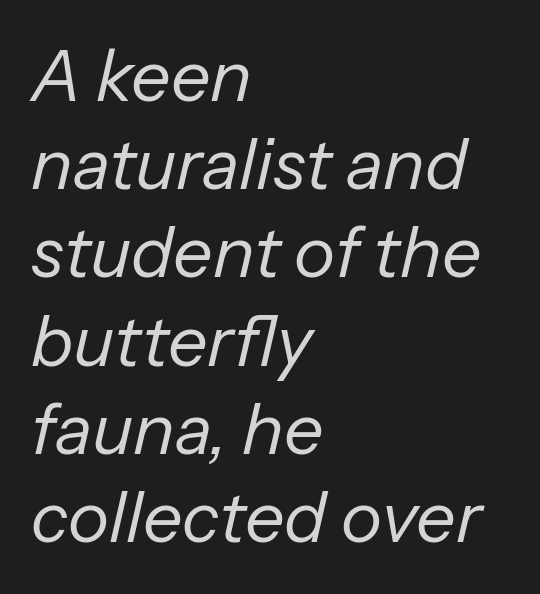
A typesetter would mark this as italic. Whoever set this chose a conventional vertical rhythm. Standard letterfit; no display-style spreading of the glyphs. Stems and bowls with no extra thickness — not bold. The ragged edge is on the right, which tells us the setting is flush left. This sample has the flowing, uneven cadence of proportional lettering.
